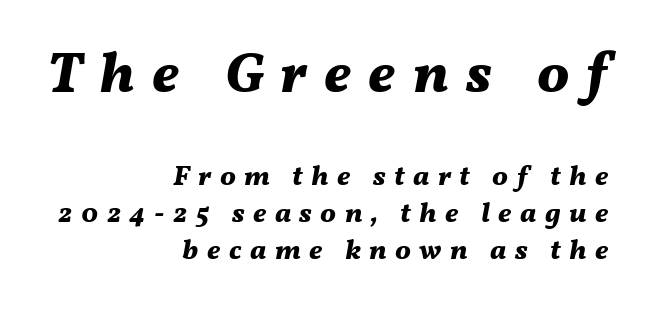
{"italic": "yes", "lean": "right", "slant_degrees": 11, "bold": "yes", "weight": "bold", "width": "normal", "stroke_contrast": "medium", "x_height": "medium", "monospaced": "no", "underline": "no", "align": "right", "line_spacing": "normal", "line_spacing_ratio": 1.32, "letter_spacing": "wide", "letter_spacing_em": 0.3, "larger_block": "first", "size_ratio": 2.04, "glyph_px": 57}
